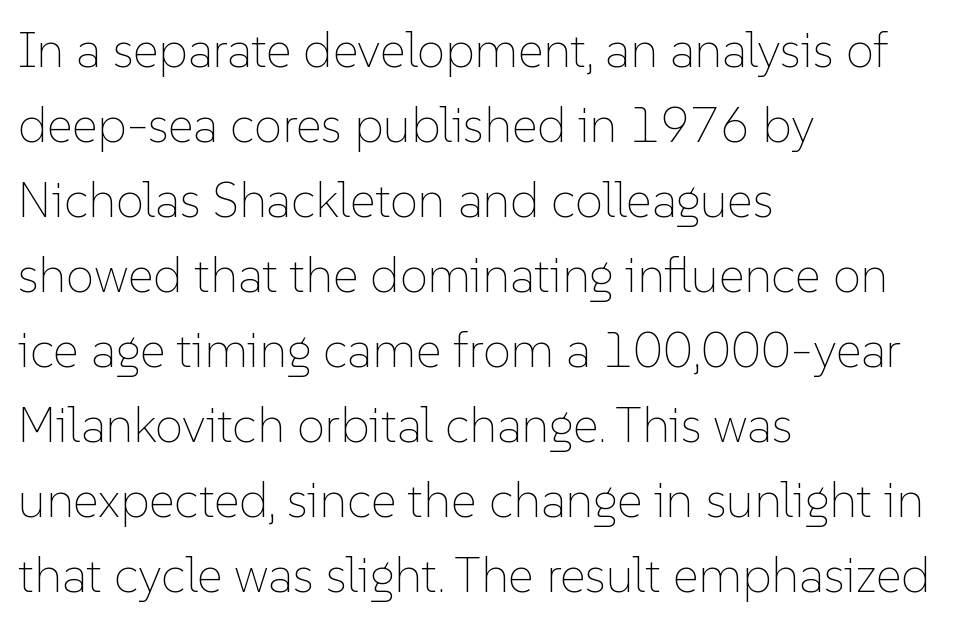
{"italic": "no", "bold": "no", "weight": "thin", "width": "normal", "stroke_contrast": "low", "x_height": "medium", "monospaced": "no", "underline": "no", "align": "left", "line_spacing": "normal", "line_spacing_ratio": 1.5, "letter_spacing": "normal", "letter_spacing_em": 0.0, "glyph_px": 50}
